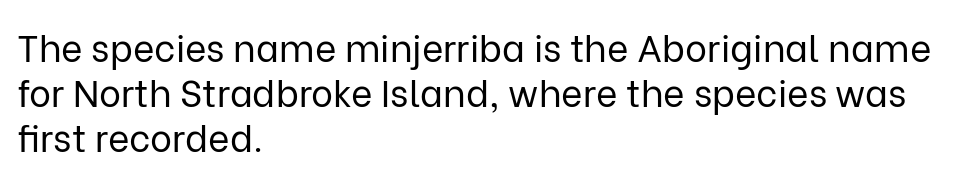
The passage shown is typed in a proportional face where columns would drift. Stems and bowls with no extra thickness — not bold. The letters stand upright; this is a roman face. Nope, no serifs anywhere on these letters. The setting favours the left margin, as ordinary paragraphs usually do. Just letters on the line, the space beneath them empty.
